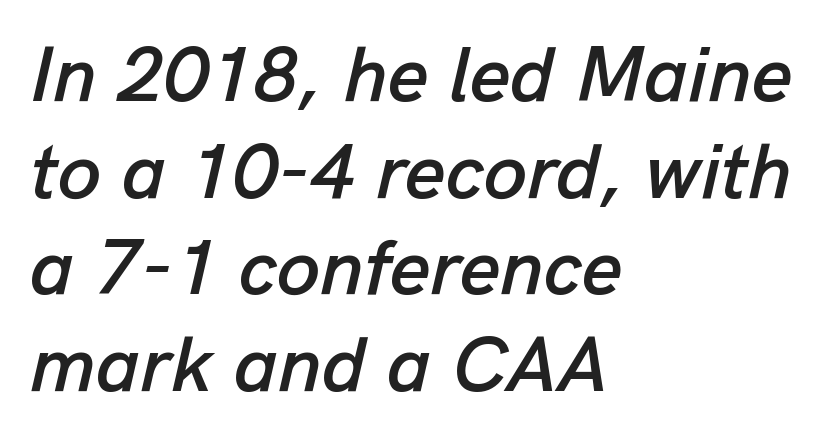
You can tell it's italic because the verticals aren't actually vertical. The baseline area is clear. Here the glyphs are tracked normally, forming tight word shapes. The text block is weighted toward the left margin, trailing off unevenly rightward. The letters advance in unequal steps, a hallmark of proportional type.
